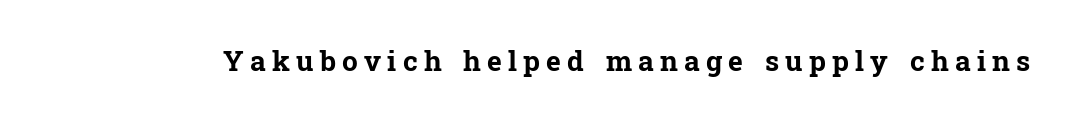
Students, note that the glyphs here are deliberately spaced far apart. Check the space under the baseline: it is left empty. Notice how the stems are strictly vertical — no italics here. The characters look thick and weighty, a clear bold. Look at the bottom of the vertical strokes: they flare into serifs here.
